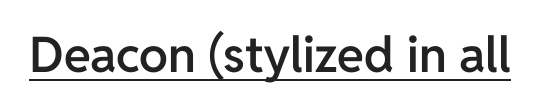
Does extra space separate the letters? No, they use regular spacing. In designer terms, the underline attribute is active on this setting. Is there any slant? The stems are plumb. Here the designer chose a conventional face with non-uniform glyph widths.
